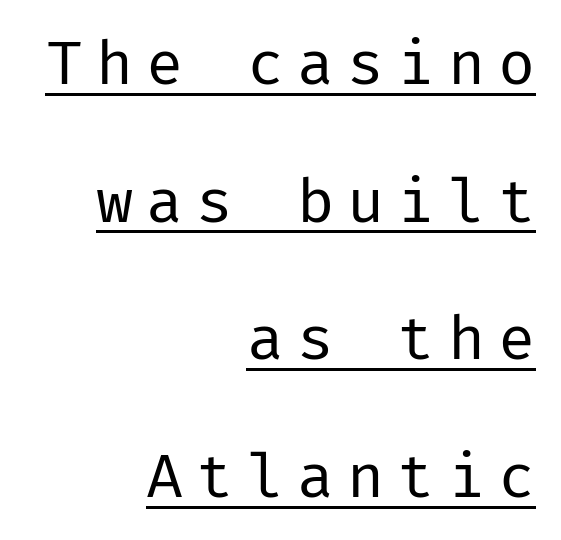
The image shows 62 px regular-weight sans-serif type, upright; set right-aligned, loose line spacing (2.22x), unusually wide letter spacing (+0.21 em), underlined; low stroke contrast and a medium x-height.
